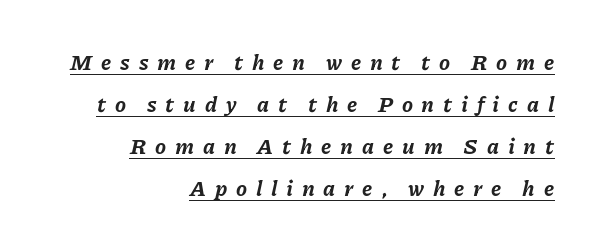
{"italic": "yes", "lean": "right", "slant_degrees": 11, "bold": "yes", "underline": "yes", "align": "right", "line_spacing": "loose", "line_spacing_ratio": 1.91, "letter_spacing": "wide", "letter_spacing_em": 0.4, "glyph_px": 22}
